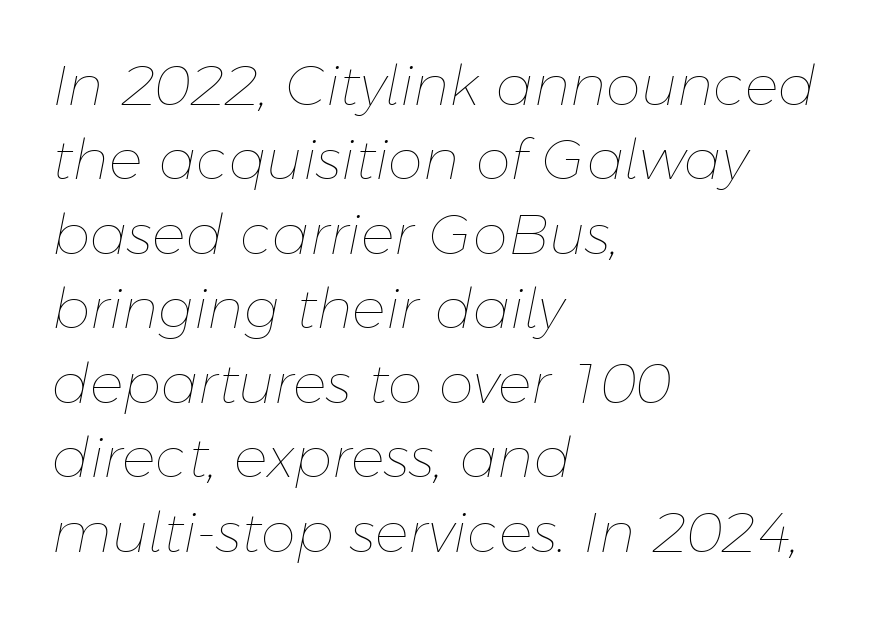
Nobody drew a line under any word here. Notice how the passage keeps a crisp vertical edge on the left only. How are the letters spaced? Ordinarily, with no added tracking. On a weight scale, this lands at 450 or below. Notice how the stems are inclined rather than vertical — that's the hallmark of italics. The rendering uses natural spacing where letterforms have individual widths.
